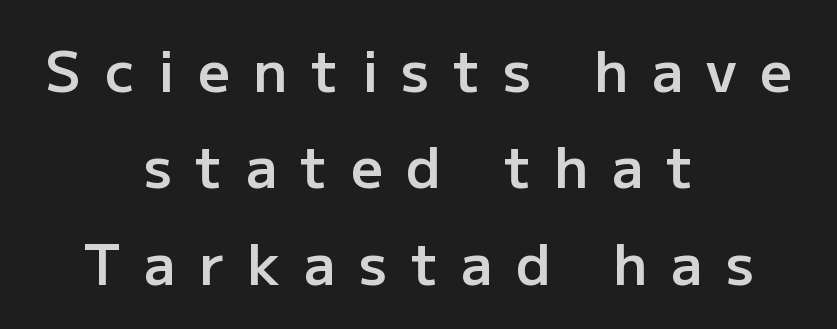
Q: Is the text bold? A: Semi-bold.
Q: Is the text italic (slanted)? A: No, it is upright.
Q: Is the typeface a serif or a sans-serif typeface? A: Sans-serif.
Q: Is the text underlined? A: No.
Q: How is the paragraph aligned? A: Centered.
Q: Is the spacing between letters normal or unusually wide? A: Unusually wide.
Q: Width (condensed, normal, or wide)? A: Normal.
Q: Stroke contrast? A: Low.
Q: x-height? A: Medium.
Q: Monospaced? A: No.
